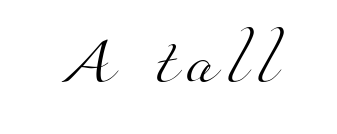
The weight would be labelled regular, book, light, or lighter still. Small tapered or slab feet sit at the stroke ends, so this counts as serif. Quick note: underline off. The letters advance in unequal steps, a hallmark of proportional type. Tracking value appears strongly positive — letters spread wide.
